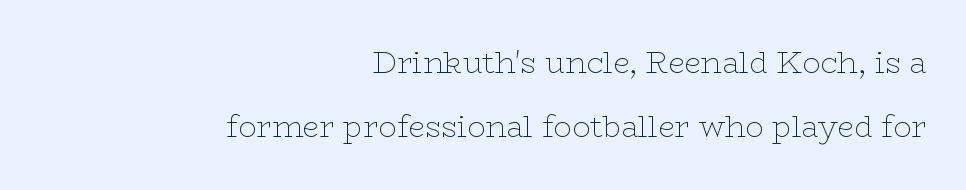
Do the letters lean? They stand straight. The rendering keeps characters at their native spacing. The glyphs in this specimen are seriffed. These lines are rendered in a variable-pitch font. Line spacing here is loose. The glyphs are unaccompanied by any horizontal stroke below them.
